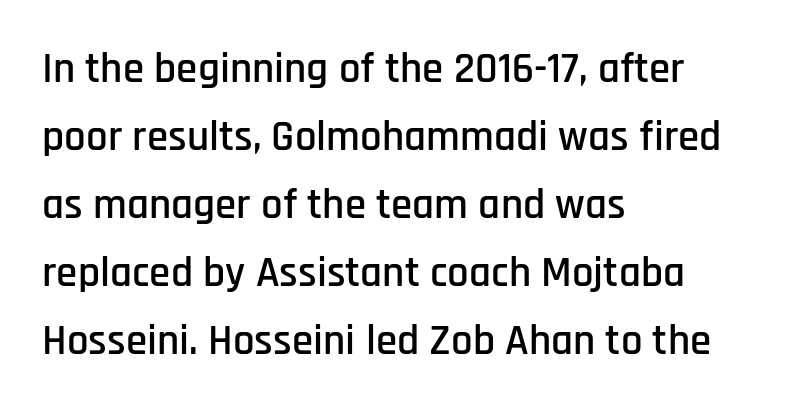
Q: Is the text italic (slanted)? A: No, it is upright.
Q: Is the typeface a serif or a sans-serif typeface? A: Sans-serif.
Q: Is the text underlined? A: No.
Q: How is the paragraph aligned? A: Left-aligned.
Q: Is the spacing between letters normal or unusually wide? A: Normal.
Q: Is the spacing between lines tight, normal or loose? A: Normal.
Q: Width (condensed, normal, or wide)? A: Condensed.
Q: Stroke contrast? A: Low.
Q: x-height? A: Large.
Q: Monospaced? A: No.
